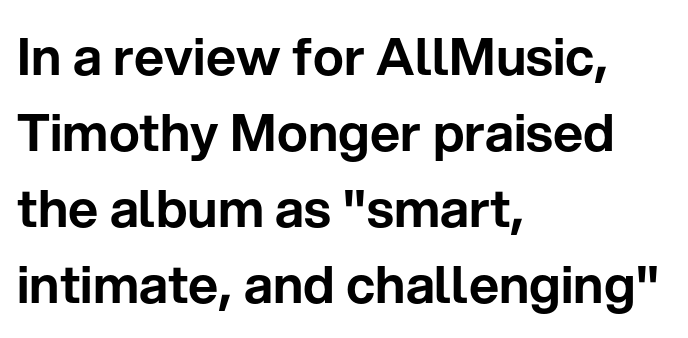
The passage shown is typed in a proportional face where columns would drift. There is no visible air inserted between adjacent glyphs. The foot of each line stays bare and open. Does the lettering tilt? It doesn't — this is upright. Check where the strokes stop: nothing finishes them off — pure sans. Casual observation: everything's shoved over to the left.
